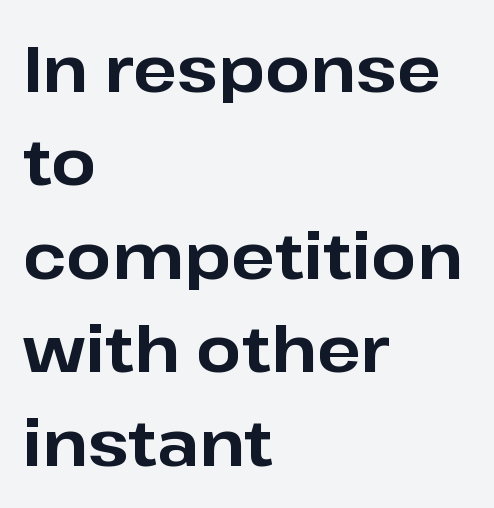
Q: Is the text bold? A: Yes.
Q: Is the text italic (slanted)? A: No, it is upright.
Q: Is the typeface a serif or a sans-serif typeface? A: Sans-serif.
Q: Is the text underlined? A: No.
Q: How is the paragraph aligned? A: Left-aligned.
Q: Is the spacing between letters normal or unusually wide? A: Normal.
Q: Is the spacing between lines tight, normal or loose? A: Normal.
Q: Width (condensed, normal, or wide)? A: Normal.
Q: Stroke contrast? A: Low.
Q: x-height? A: Medium.
Q: Monospaced? A: No.
